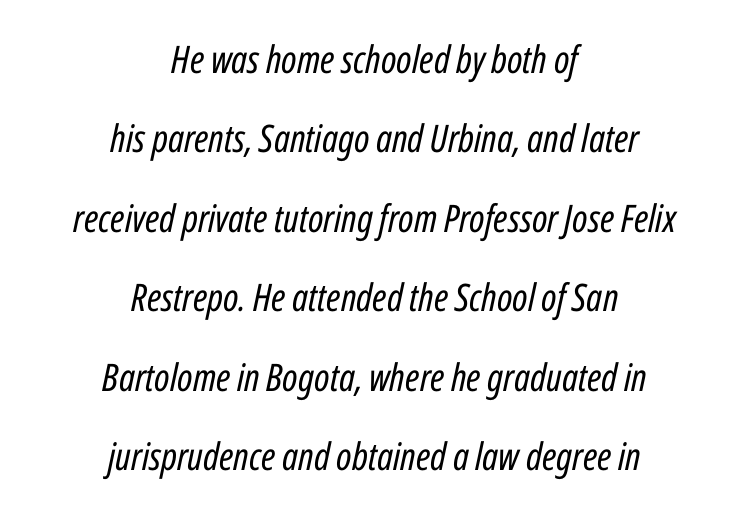
Think of a printed novel: that variable character pitch is what you see here. Posture: slanted. Has an underline been added? It has not. Letters have the restrained weight of plain body copy at most.
